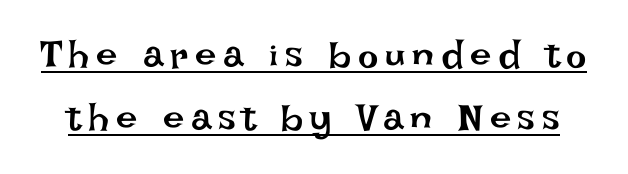
The image shows 38 px regular-weight type, upright; set normal line spacing (1.66x), underlined; low stroke contrast and a large x-height.
